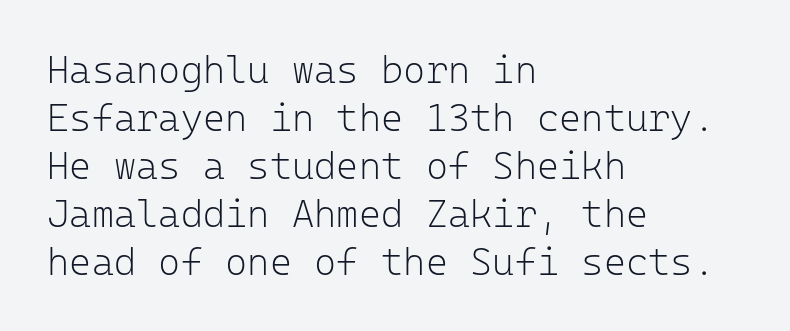
The image shows 38 px light sans-serif type, upright, monospaced; set left-aligned, normal line spacing (1.26x), normal letter spacing, not underlined; low stroke contrast and a medium x-height.
